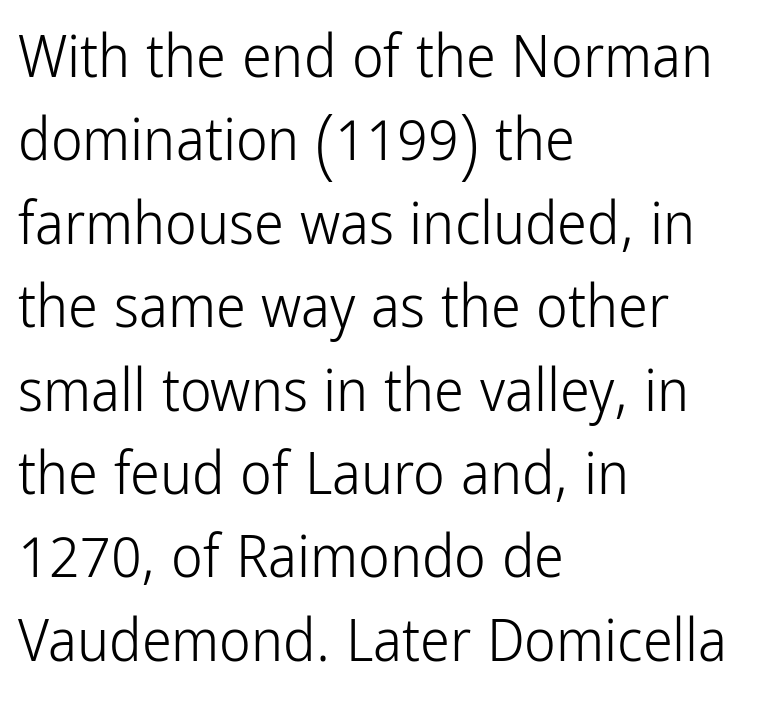
Honestly, the letter spacing is just normal — you wouldn't notice it. Character widths vary here, with narrow letters taking less room than wide ones. No heavy texture on the line: the type isn't bold. One glance says typical: line gaps are just what's usual. Serif or sans? Sans — the stroke terminals are bare. The glyphs are unaccompanied by any horizontal stroke below them.
